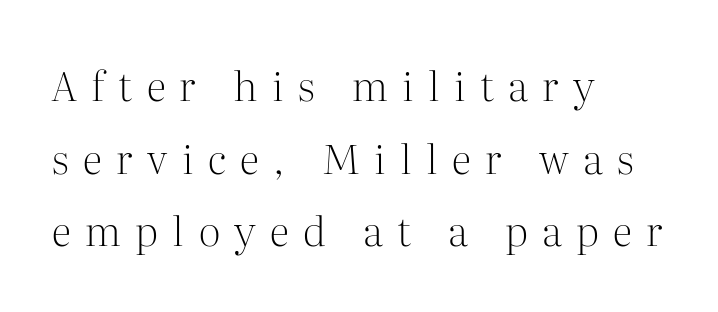
{"serif": "yes", "italic": "no", "bold": "no", "weight": "light", "width": "normal", "stroke_contrast": "medium", "x_height": "medium", "monospaced": "no", "underline": "no", "align": "left", "line_spacing_ratio": 1.77, "letter_spacing": "wide", "letter_spacing_em": 0.35, "glyph_px": 41}
